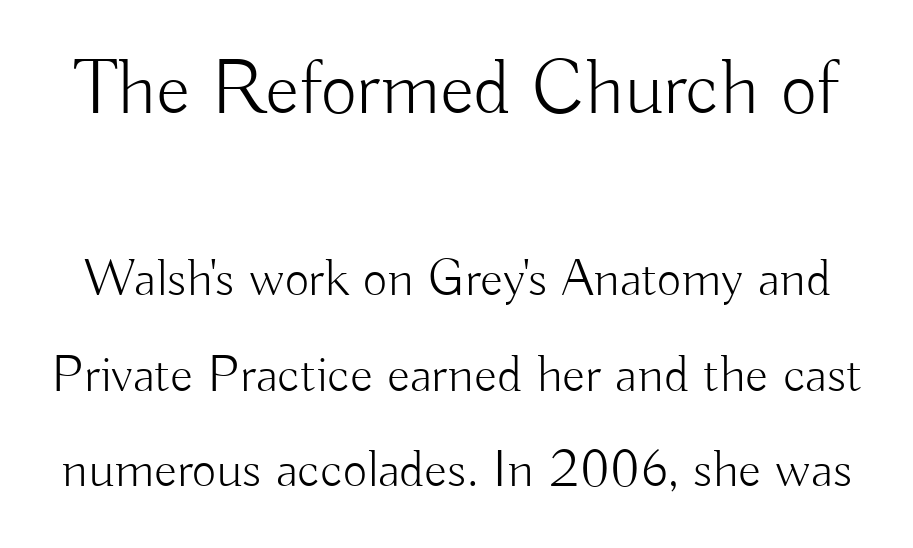
The image shows 79 px light sans-serif type, upright; set line spacing 1.8x, normal letter spacing, not underlined; the first (top) block is 1.49x larger; low stroke contrast and a small x-height.
